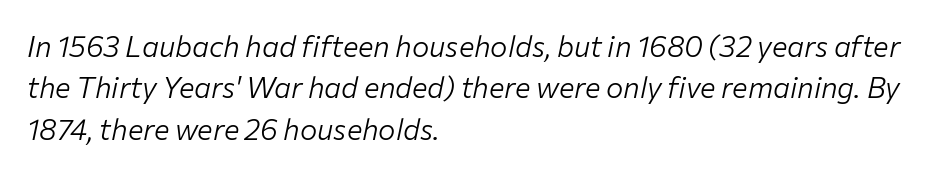
{"italic": "yes", "lean": "right", "slant_degrees": 12, "bold": "no", "weight": "light", "width": "normal", "stroke_contrast": "low", "x_height": "medium", "monospaced": "no", "underline": "no", "align": "left", "line_spacing": "normal", "line_spacing_ratio": 1.43, "letter_spacing": "normal", "letter_spacing_em": 0.0, "glyph_px": 29}
